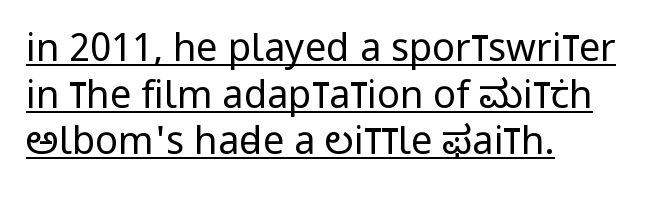
The image shows 38 px regular-weight, condensed sans-serif type, upright; set left-aligned, line spacing 1.23x, normal letter spacing, underlined; low stroke contrast and a large x-height.
